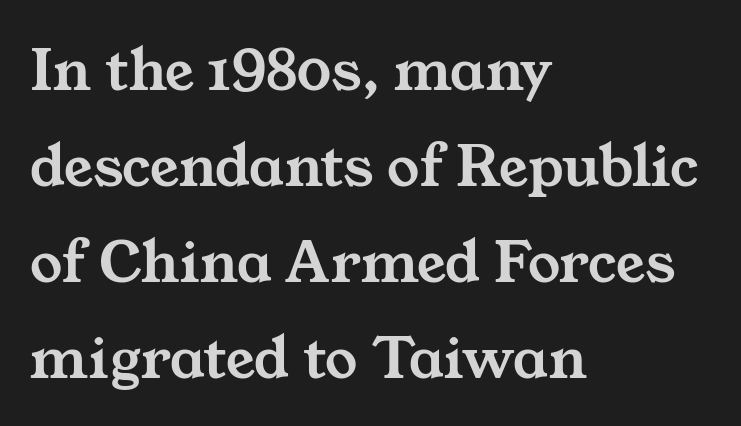
{"serif": "yes", "width": "wide", "stroke_contrast": "medium", "x_height": "medium", "monospaced": "no", "underline": "no", "align": "left", "line_spacing": "normal", "line_spacing_ratio": 1.5, "letter_spacing": "normal", "letter_spacing_em": 0.0, "glyph_px": 64}
